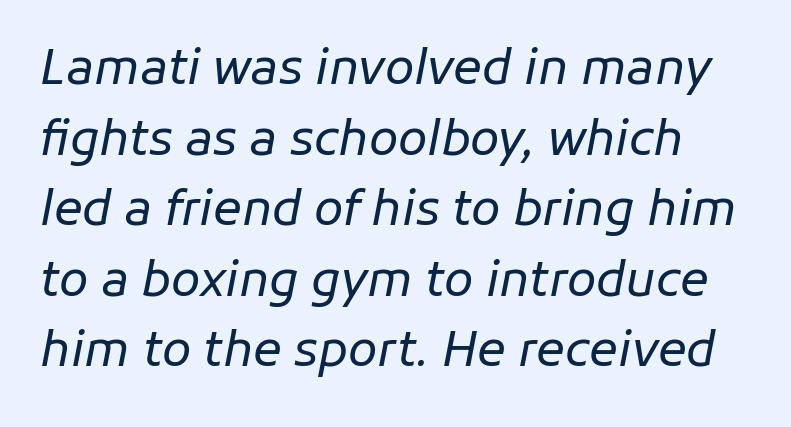
Q: Is the text bold? A: No.
Q: Is the text italic (slanted)? A: Yes, it leans right by about 11 degrees.
Q: Is the text underlined? A: No.
Q: Is the spacing between letters normal or unusually wide? A: Normal.
Q: Is the spacing between lines tight, normal or loose? A: Normal.
Q: Width (condensed, normal, or wide)? A: Normal.
Q: Stroke contrast? A: Low.
Q: x-height? A: Medium.
Q: Monospaced? A: No.
